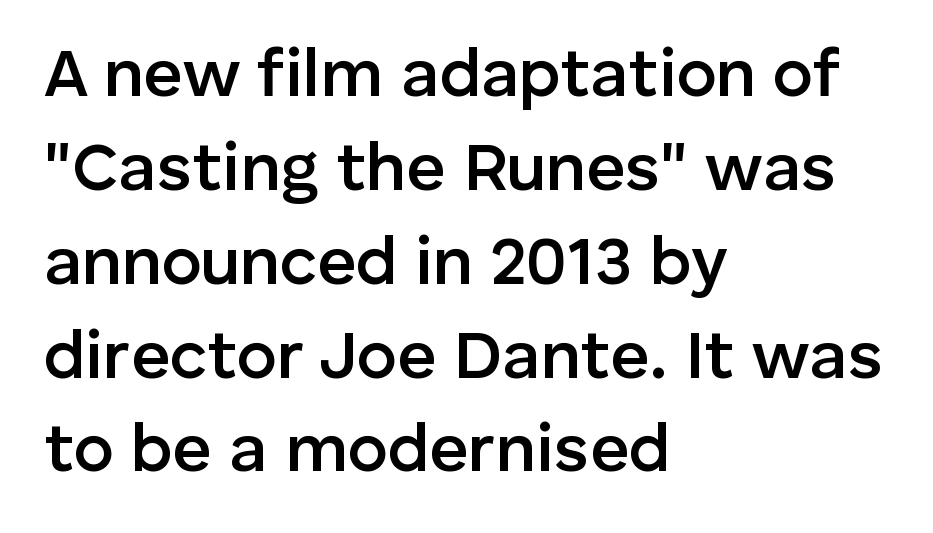
In CSS terms this would be text-align: left. A sans-serif font was chosen for this passage. Decoration check: the copy has no underline. Each new line begins a customary step beneath the previous one.
